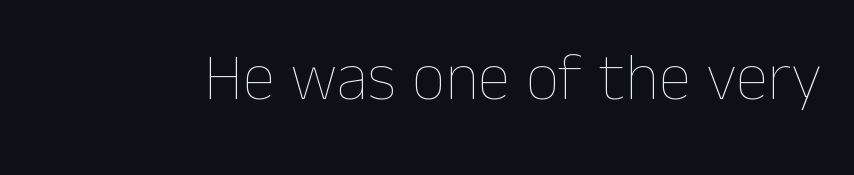
The image shows 66 px thin type, upright; set normal letter spacing, not underlined; low stroke contrast and a medium x-height.
